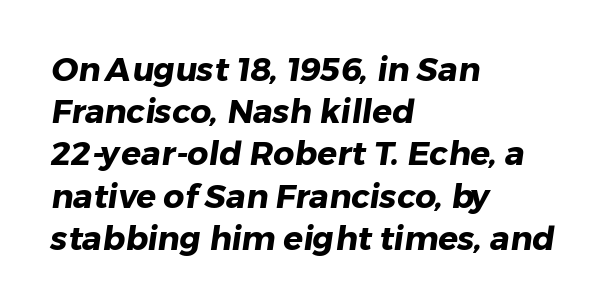
The image shows 33 px heavy sans-serif type; set left-aligned, normal line spacing (1.28x), normal letter spacing, not underlined; low stroke contrast and a medium x-height.
